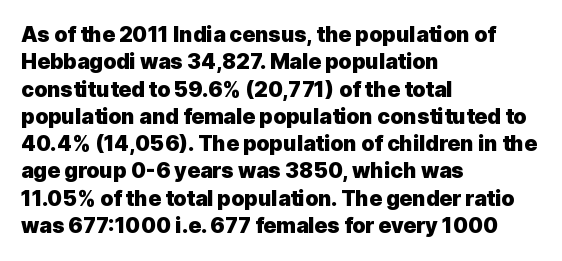
{"italic": "no", "bold": "yes", "underline": "no", "align": "left", "line_spacing": "normal", "line_spacing_ratio": 1.3, "letter_spacing": "normal", "letter_spacing_em": 0.0, "glyph_px": 21}
